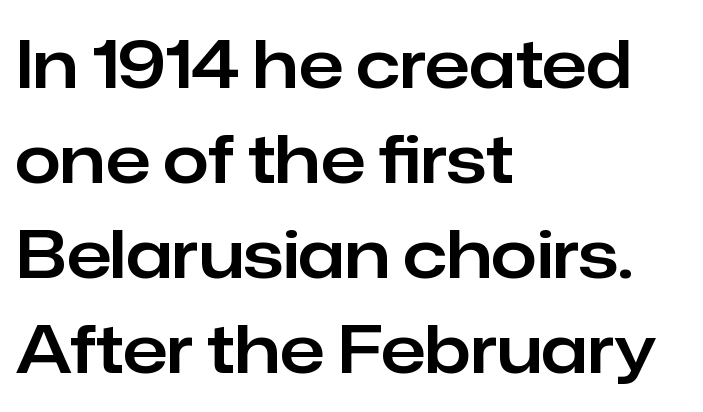
Descender tails drop into unmarked territory. In terms of letterspacing, this is plain default setting. In terms of leading, this rendering sits right in the middle. Posture: upright roman. The font family rendered here belongs to the sans-serif group. The lines in this sample share a left origin and differ only in where they stop.
